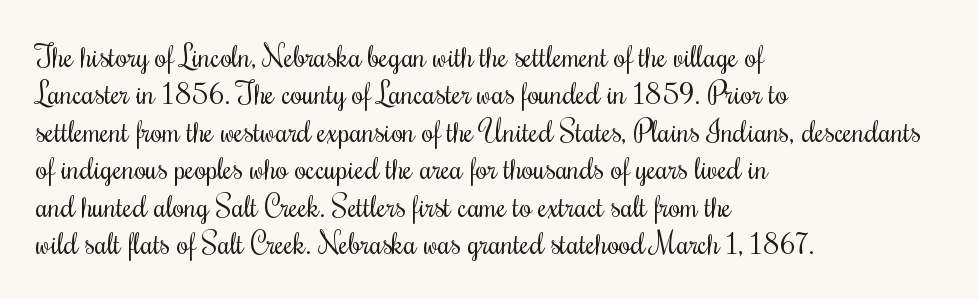
Q: Is the text bold? A: No.
Q: Is the text italic (slanted)? A: Yes.
Q: Is the text underlined? A: No.
Q: How is the paragraph aligned? A: Left-aligned.
Q: Is the spacing between letters normal or unusually wide? A: Normal.
Q: Is the spacing between lines tight, normal or loose? A: Normal.
Q: Width (condensed, normal, or wide)? A: Condensed.
Q: Stroke contrast? A: Medium.
Q: x-height? A: Small.
Q: Monospaced? A: No.
